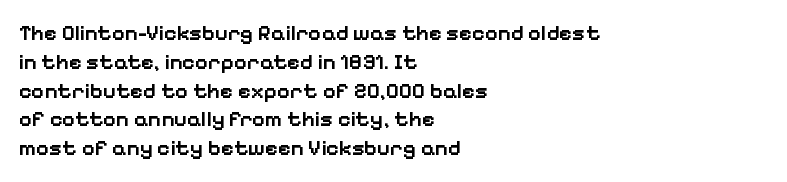
{"italic": "no", "bold": "semi", "underline": "no", "align": "left", "line_spacing": "normal", "line_spacing_ratio": 1.31, "letter_spacing": "normal", "letter_spacing_em": 0.0, "glyph_px": 22}
